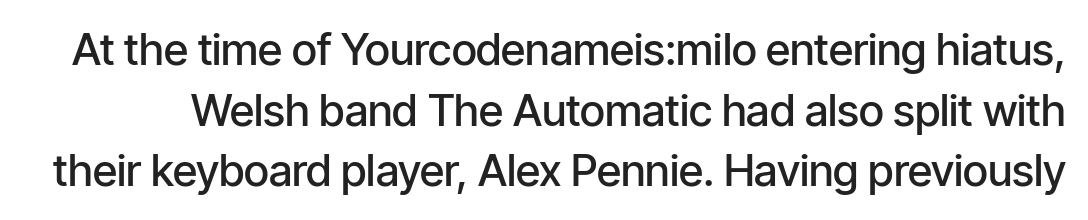
What kind of face is this? One without serifs — a sans. Lines of text with bare space underneath. Compared with typical body copy, the letter spacing here is the same. Notice the strokes are somewhat thickened but not fully heavy: this is a semibold. The passage shown is typed in a proportional face where columns would drift. Rendered with straight, roman letterforms.
